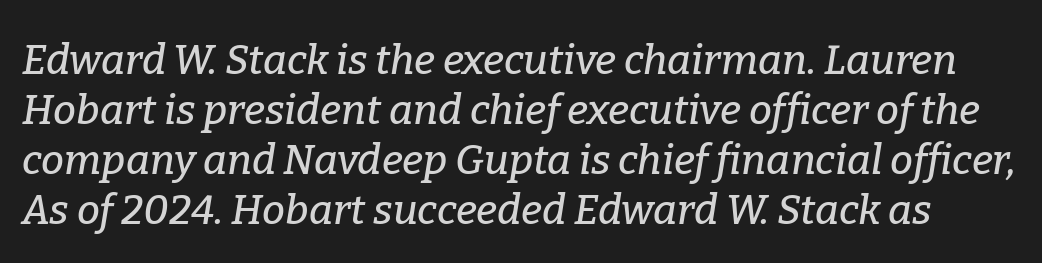
{"serif": "yes", "italic": "yes", "lean": "right", "slant_degrees": 9, "width": "normal", "stroke_contrast": "low", "x_height": "medium", "monospaced": "no", "underline": "no", "line_spacing_ratio": 1.22, "letter_spacing": "normal", "letter_spacing_em": 0.0, "glyph_px": 41}
